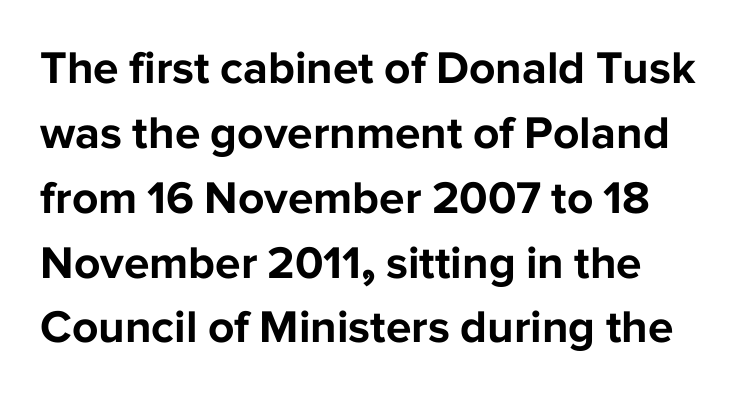
Q: Is the text bold? A: Yes.
Q: Is the text italic (slanted)? A: No, it is upright.
Q: Is the typeface a serif or a sans-serif typeface? A: Sans-serif.
Q: Is the text underlined? A: No.
Q: How is the paragraph aligned? A: Left-aligned.
Q: Is the spacing between letters normal or unusually wide? A: Normal.
Q: Is the spacing between lines tight, normal or loose? A: Normal.
Q: Width (condensed, normal, or wide)? A: Normal.
Q: Stroke contrast? A: Low.
Q: x-height? A: Medium.
Q: Monospaced? A: No.
